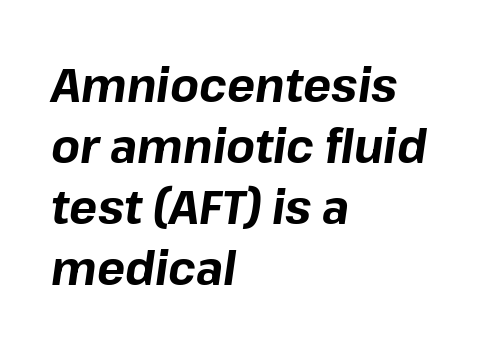
The leading is moderate, giving the passage an even texture. Characters are canted at an angle relative to the baseline's perpendicular. Does the copy run flush right? No — it runs flush left. The letters advance in unequal steps, a hallmark of proportional type. Glyph-to-glyph distance matches everyday printed text. Heft: maximum for text — a bold.
